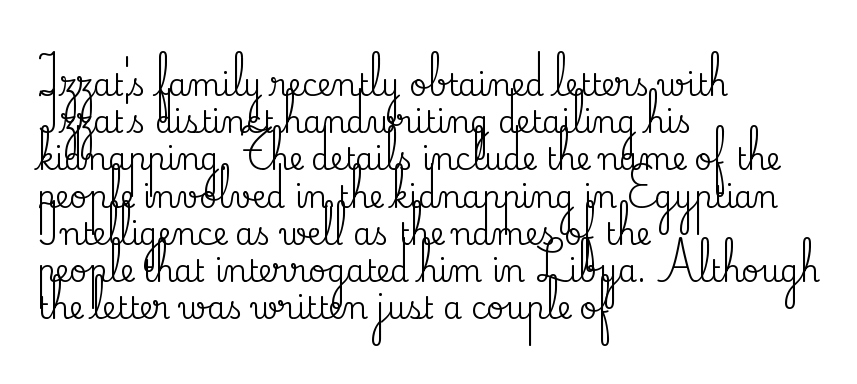
The image shows 30 px serif type, upright; set left-aligned, line spacing 1.24x, normal letter spacing, not underlined; medium stroke contrast and a small x-height.
